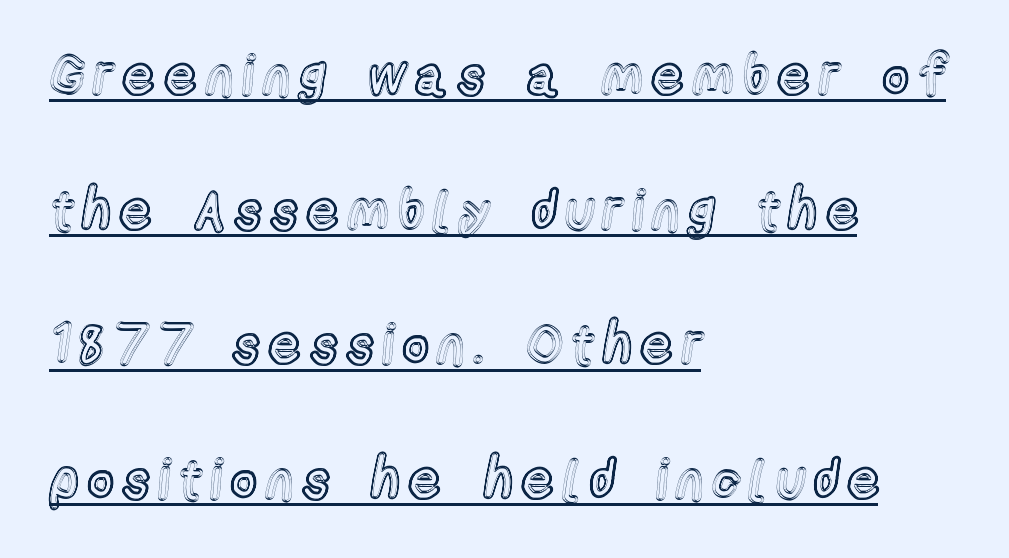
Q: Is the text italic (slanted)? A: Yes.
Q: Is the text underlined? A: Yes.
Q: How is the paragraph aligned? A: Left-aligned.
Q: Is the spacing between lines tight, normal or loose? A: Loose.
Q: Width (condensed, normal, or wide)? A: Condensed.
Q: x-height? A: Medium.
Q: Monospaced? A: No.
